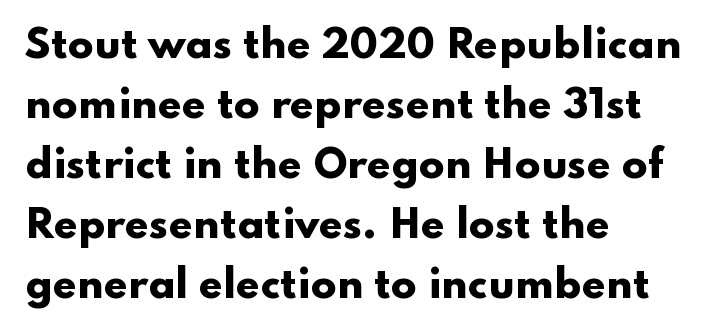
The specimen omits any rule beneath the text block's lines. This rendering uses left alignment, leaving the right contour irregular. Observe the absence of serifs on each vertical stroke in this sample. Looks like regular typesetting: each glyph gets only the width it needs. The typography opts for an upright posture over an oblique one.
